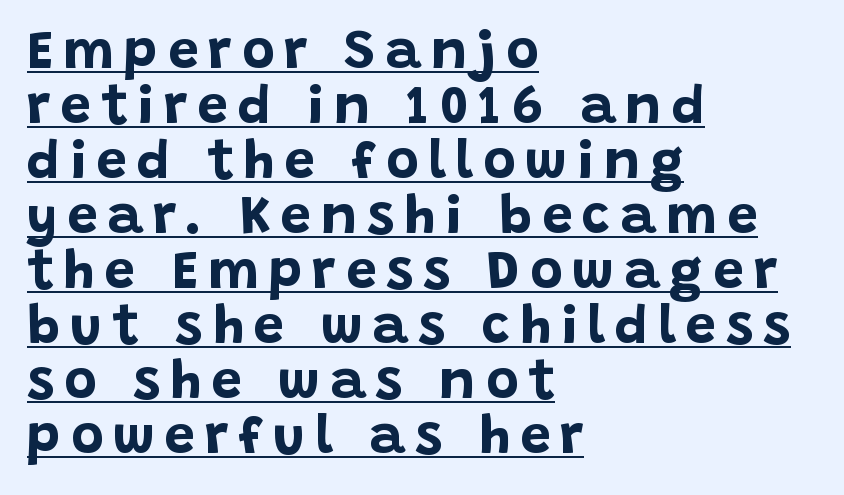
The text block is weighted toward the left margin, trailing off unevenly rightward. Nothing sits at the stroke ends, so this counts as sans-serif. These characters rest on top of a visible drawn line. The face used here is proportionally spaced, like ordinary book or web type. The vertical gap from one line to the next is small. The lettering holds an erect, upright posture throughout.
